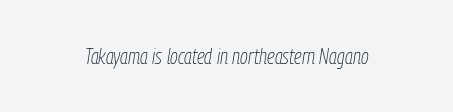
The image shows 21 px text type, italic (leaning right); set normal letter spacing, not underlined.
